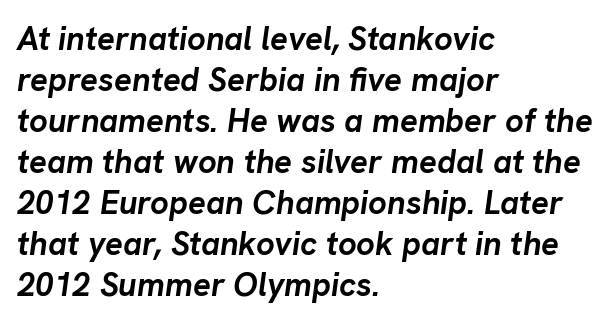
Q: Is the text bold? A: Yes.
Q: Is the text italic (slanted)? A: Yes, it leans right by about 8 degrees.
Q: Is the text underlined? A: No.
Q: How is the paragraph aligned? A: Left-aligned.
Q: Is the spacing between letters normal or unusually wide? A: Normal.
Q: Width (condensed, normal, or wide)? A: Normal.
Q: Stroke contrast? A: Low.
Q: x-height? A: Medium.
Q: Monospaced? A: No.
